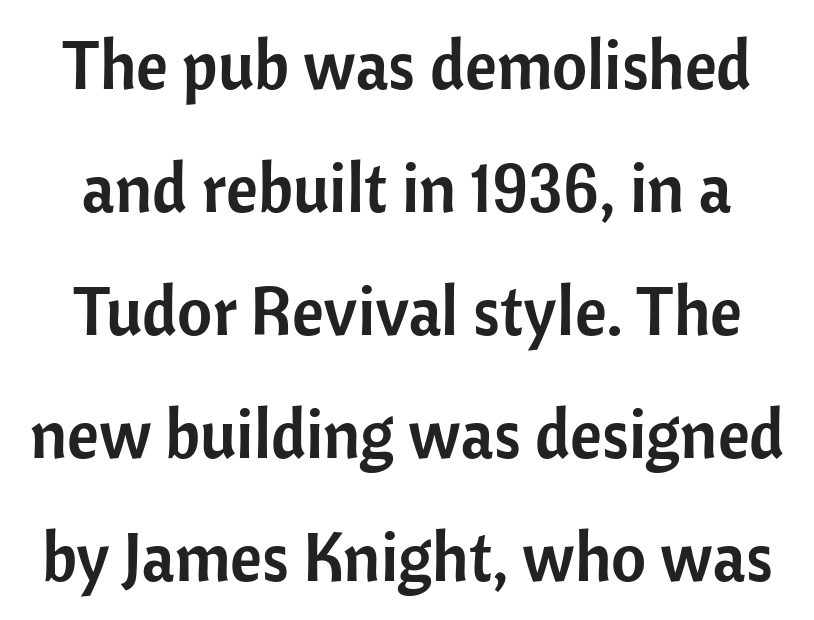
{"serif": "no", "italic": "no", "width": "normal", "stroke_contrast": "low", "x_height": "medium", "monospaced": "no", "underline": "no", "line_spacing_ratio": 1.81, "letter_spacing": "normal", "letter_spacing_em": 0.0, "glyph_px": 68}
